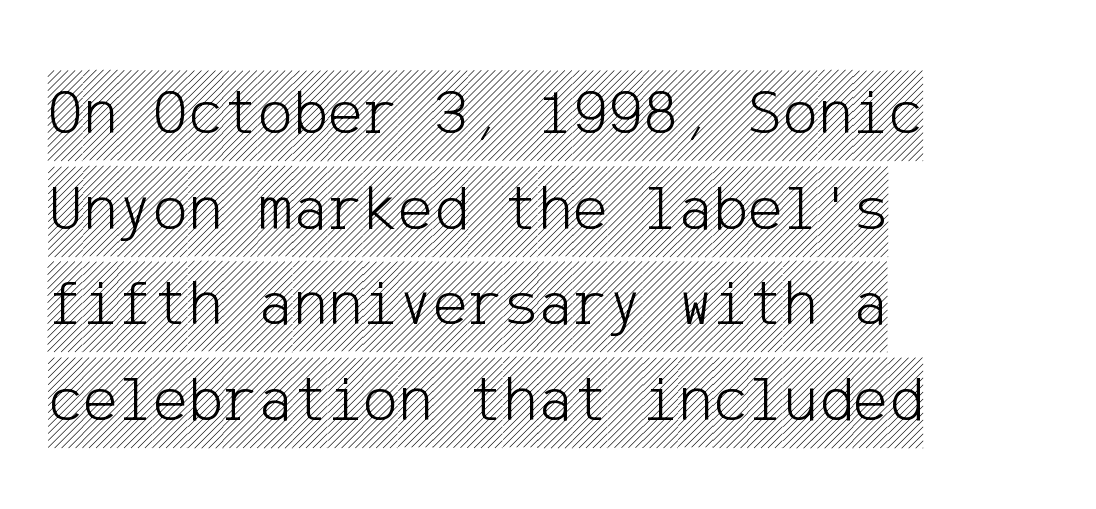
The image shows 66 px condensed type, upright; set left-aligned, normal line spacing (1.45x), normal letter spacing, not underlined; a large x-height.
